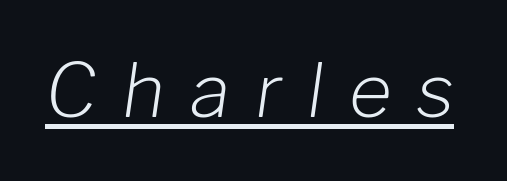
The image shows 74 px light type, italic (leaning right); set unusually wide letter spacing (+0.34 em), underlined; low stroke contrast and a medium x-height.
